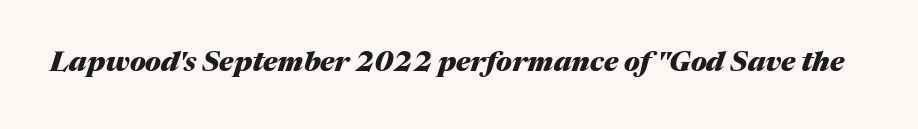
The image shows 28 px heavy type, italic (leaning right); set normal letter spacing, not underlined; medium stroke contrast and a medium x-height.
